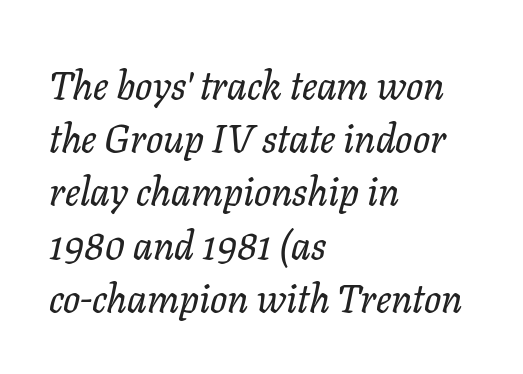
Q: Is the text italic (slanted)? A: Yes, it leans right by about 11 degrees.
Q: Is the typeface a serif or a sans-serif typeface? A: Serif.
Q: Is the text underlined? A: No.
Q: How is the paragraph aligned? A: Left-aligned.
Q: Is the spacing between letters normal or unusually wide? A: Normal.
Q: Is the spacing between lines tight, normal or loose? A: Normal.
Q: Width (condensed, normal, or wide)? A: Normal.
Q: Stroke contrast? A: Low.
Q: x-height? A: Medium.
Q: Monospaced? A: No.
